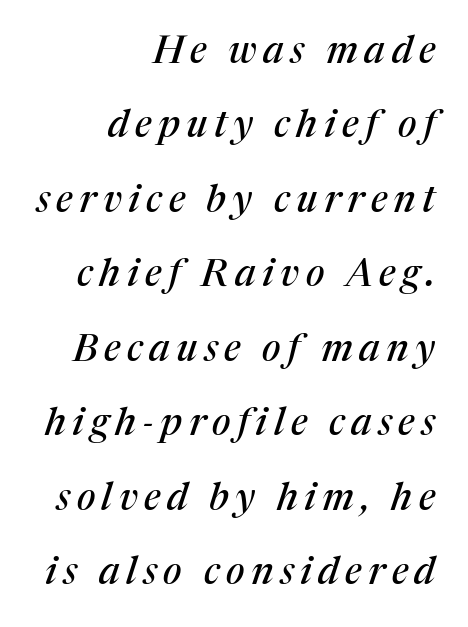
Students, observe: this is what heavily led, spacious text looks like. The glyphs in this specimen are seriffed. Observe the lean: these are italic letterforms. The foot of each line stays bare and open.
